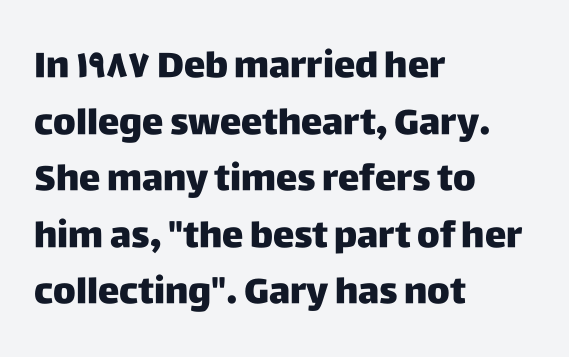
The image shows 36 px sans-serif type, upright; set left-aligned, normal line spacing (1.57x), normal letter spacing, not underlined; low stroke contrast and a large x-height.
